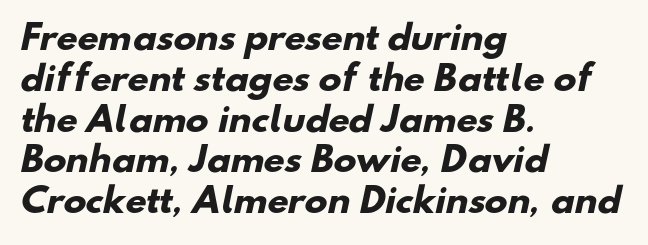
{"serif": "no", "bold": "yes", "weight": "heavy", "width": "normal", "stroke_contrast": "low", "x_height": "small", "monospaced": "no", "underline": "no", "align": "left", "line_spacing_ratio": 1.2, "letter_spacing": "normal", "letter_spacing_em": 0.0, "glyph_px": 34}
